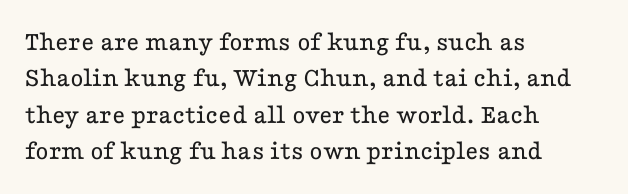
The image shows 28 px regular-weight, wide serif type, upright; set left-aligned, normal line spacing (1.3x), normal letter spacing, not underlined; low stroke contrast and a medium x-height.
